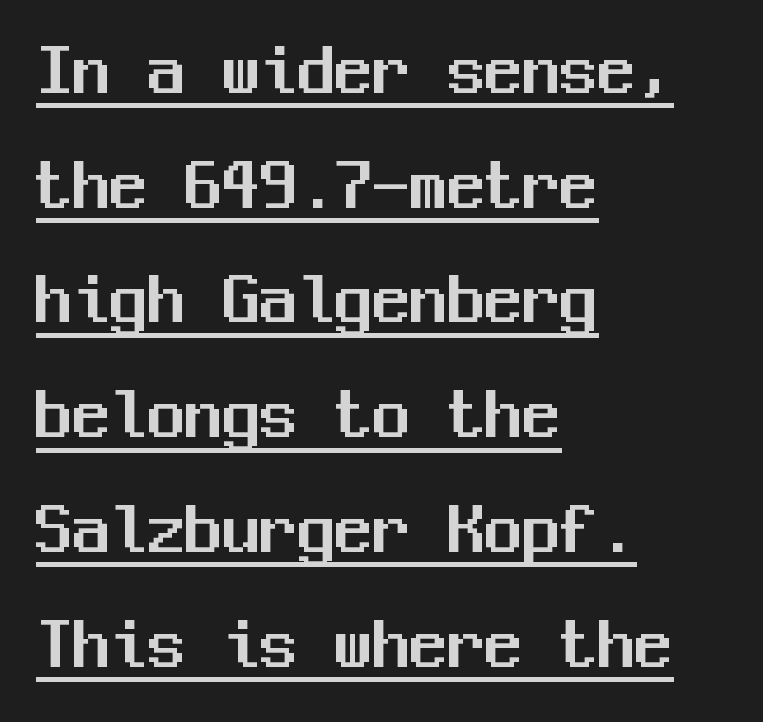
The image shows 75 px sans-serif type, upright, monospaced; set left-aligned, normal line spacing (1.53x), normal letter spacing, underlined; medium stroke contrast and a medium x-height.
